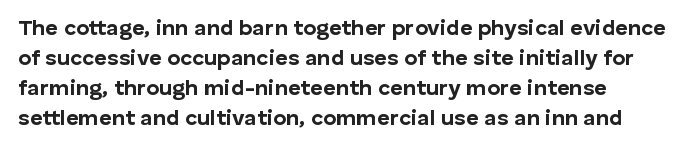
{"italic": "no", "bold": "yes", "underline": "no", "line_spacing": "normal", "line_spacing_ratio": 1.36, "letter_spacing": "normal", "letter_spacing_em": 0.0, "glyph_px": 22}
